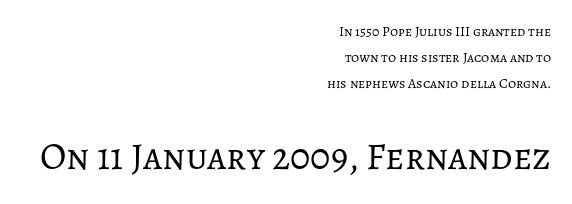
Proportional: the letters do not fall into vertical columns. Which margin do the lines hug? The right one — the left edge is uneven. Block two is the big one; block one sits smaller above it. The typesetting does not lean heavy: it is not bold.
